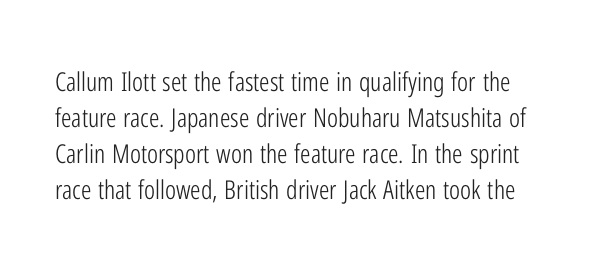
The leading is moderate, giving the passage an even texture. No chunkiness to these letters — they're not bold. Observe the ordinary spacing: letters are neighbours, not strangers. Words float on clear page, feet unadorned. Ordinary non-slanted type is in use.
